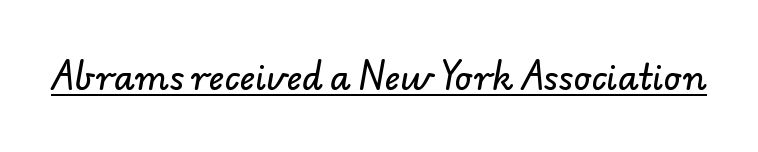
The image shows 34 px sans-serif type; set normal letter spacing, underlined; low stroke contrast and a small x-height.
